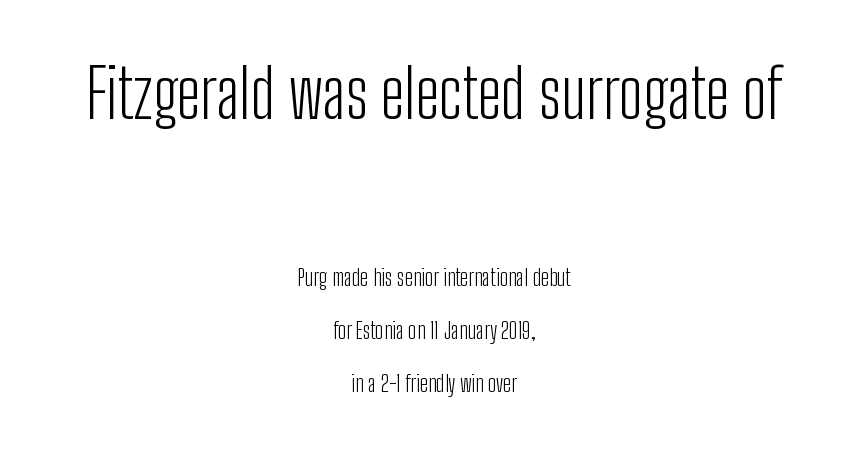
This is sans-serif lettering, the kind often seen on screens and signage. If you folded the block vertically in half, each line would mirror itself in length. No extra ink here — the face is not bold. The first block has been scaled up relative to the second. Honestly, the letter spacing is just normal — you wouldn't notice it.
